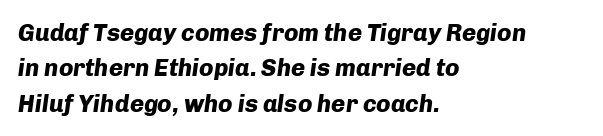
The line-height multiplier appears to be the usual default. This rendering features lettering with no underline. A full-strength bold gives these letters their thick strokes. Words appear dense and cohesive because spacing is normal. In CSS terms this would be text-align: left.
